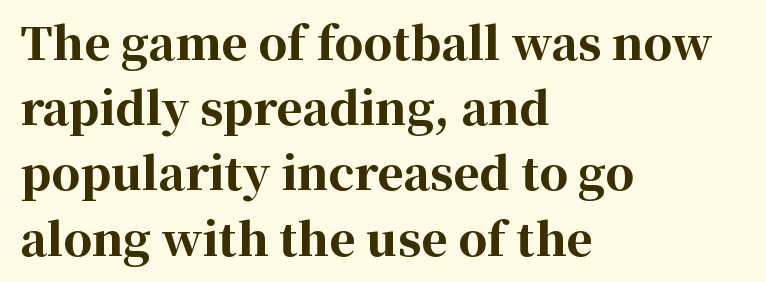
The image shows 45 px bold serif type, upright; set left-aligned, normal line spacing (1.45x), normal letter spacing, not underlined; high stroke contrast and a medium x-height.
